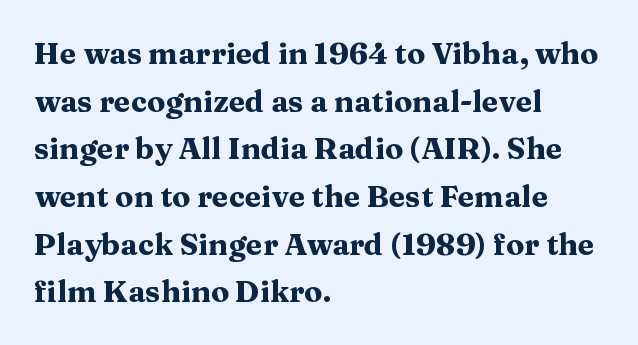
The image shows 30 px heavy, wide serif type, upright; set left-aligned, normal line spacing (1.59x), normal letter spacing, not underlined; medium stroke contrast and a medium x-height.
